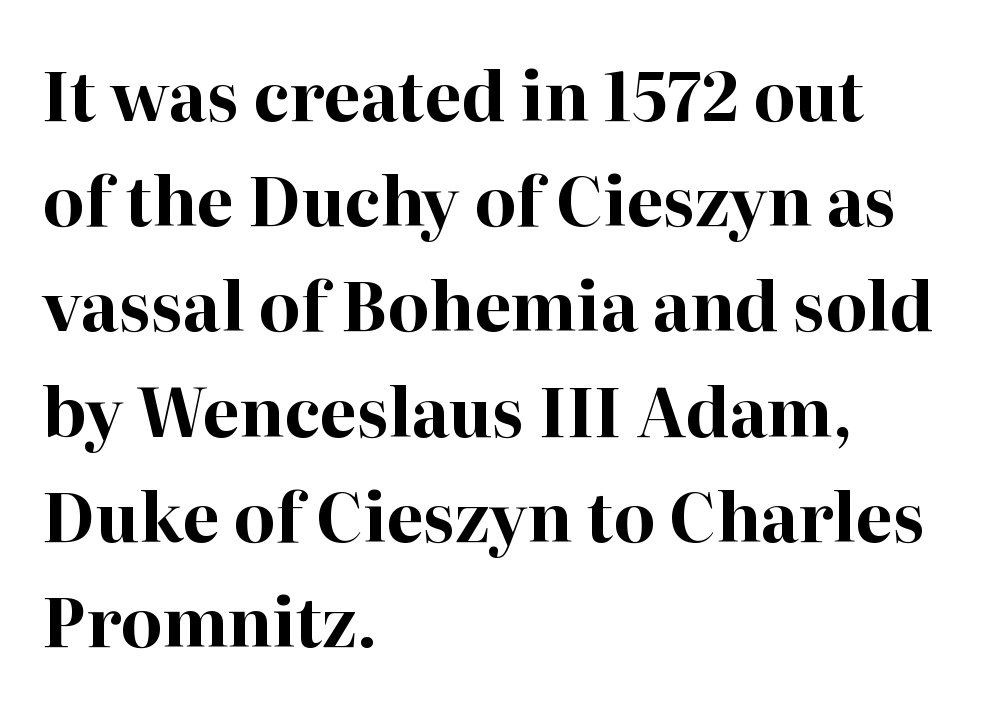
The image shows 67 px bold serif type, upright; set left-aligned, normal line spacing (1.57x), normal letter spacing, not underlined; high stroke contrast and a medium x-height.
